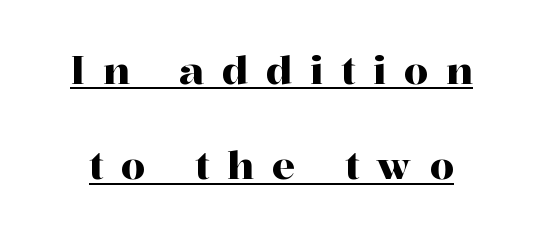
The image shows 39 px serif type, upright; set loose line spacing (2.44x), unusually wide letter spacing (+0.45 em), underlined; high stroke contrast and a medium x-height.
